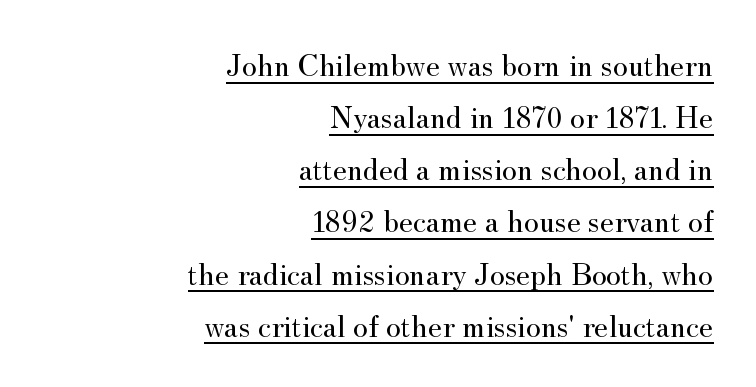
The image shows 32 px regular-weight serif type, upright; set right-aligned, normal line spacing (1.63x), normal letter spacing, underlined; medium stroke contrast and a small x-height.
